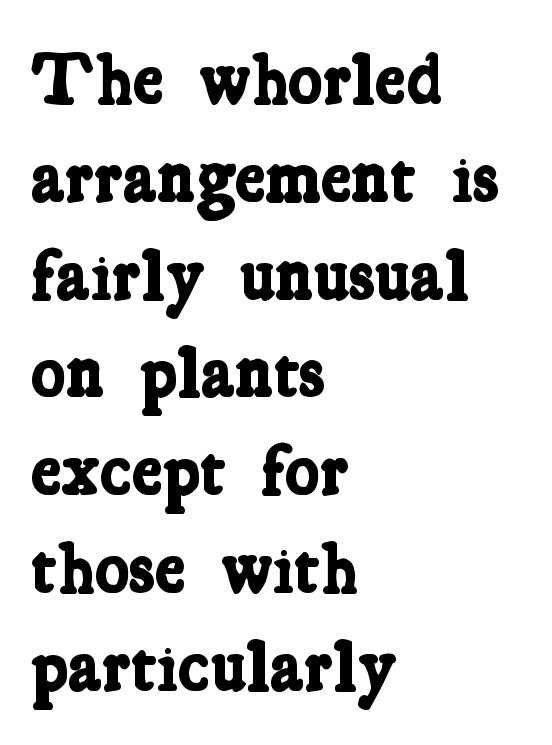
Q: Is the text bold? A: Yes.
Q: Is the typeface a serif or a sans-serif typeface? A: Serif.
Q: Is the text underlined? A: No.
Q: How is the paragraph aligned? A: Left-aligned.
Q: Is the spacing between letters normal or unusually wide? A: Normal.
Q: Is the spacing between lines tight, normal or loose? A: Normal.
Q: Width (condensed, normal, or wide)? A: Condensed.
Q: Stroke contrast? A: Low.
Q: x-height? A: Medium.
Q: Monospaced? A: No.
